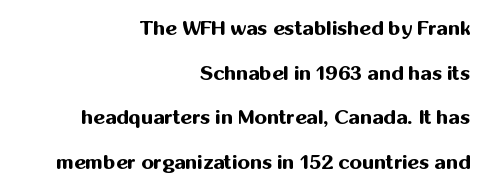
The image shows 20 px bold type, upright; set right-aligned, loose line spacing (2.23x), normal letter spacing, not underlined.
